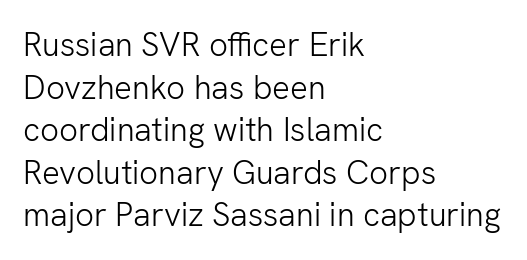
The image shows 33 px light sans-serif type, upright; set left-aligned, normal line spacing (1.29x), normal letter spacing, not underlined; low stroke contrast and a medium x-height.
